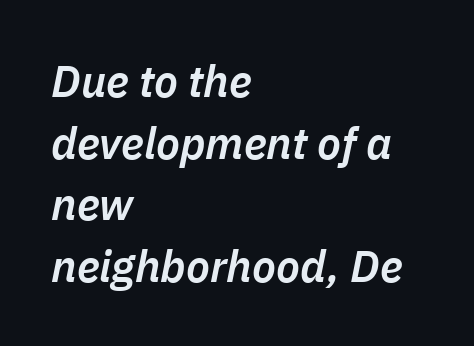
Q: Is the text bold? A: Semi-bold.
Q: Is the text italic (slanted)? A: Yes, it leans right by about 11 degrees.
Q: Is the text underlined? A: No.
Q: How is the paragraph aligned? A: Left-aligned.
Q: Is the spacing between letters normal or unusually wide? A: Normal.
Q: Is the spacing between lines tight, normal or loose? A: Normal.
Q: Width (condensed, normal, or wide)? A: Normal.
Q: Stroke contrast? A: Low.
Q: x-height? A: Medium.
Q: Monospaced? A: No.
